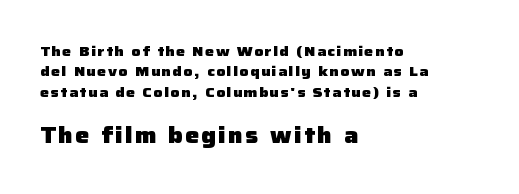
The typesetting leans heavy: a genuine bold. Larger block? The one below; the one above is distinctly smaller. Alignment: flush left. Is there any slant? The stems are plumb.
